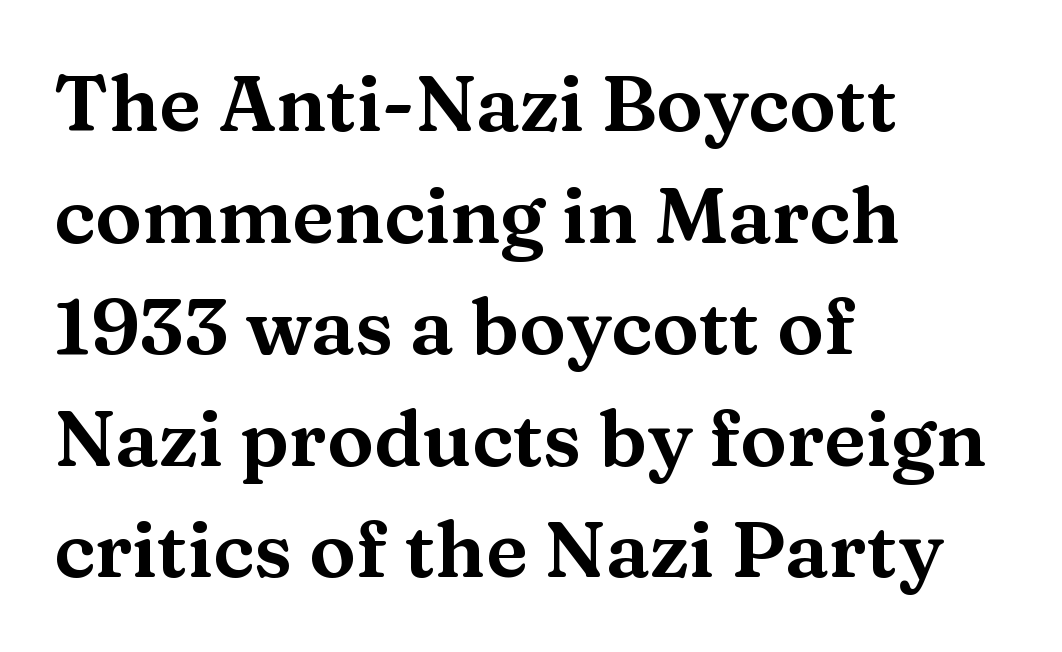
The image shows 78 px wide serif type, upright; set left-aligned, normal line spacing (1.43x), normal letter spacing, not underlined; medium stroke contrast and a medium x-height.
